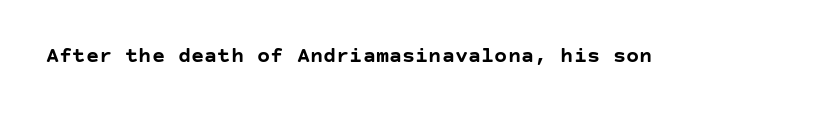
{"italic": "no", "bold": "yes", "underline": "no", "letter_spacing": "normal", "letter_spacing_em": 0.0, "glyph_px": 22}
